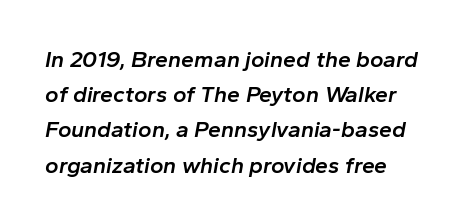
Between one letter and the next there's only the usual sliver of space. This rendering features lettering with no underline. Honestly, the row spacing looks completely unremarkable. Caption: multi-line text, flush left, ragged right. Emphasis-style slanted type is in use. Does the weight exceed regular? Yes, but only to semibold.
